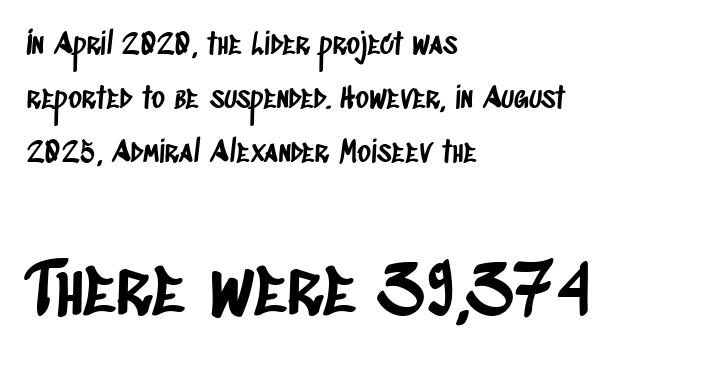
Check under the words: just untouched page. The passage shown is typed in a proportional face where columns would drift. The rendering anchors every line to the left-hand side. The letters carry no serifs — their stems end cleanly without finishing strokes.
